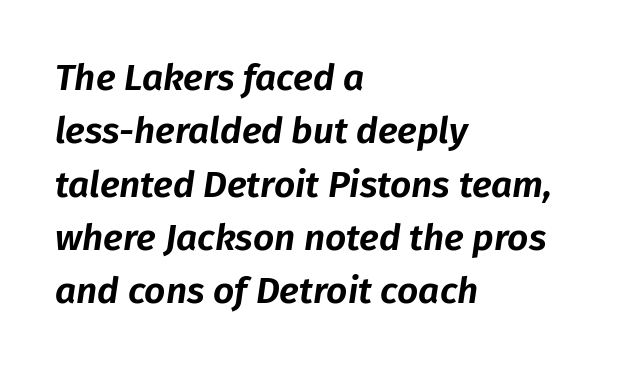
{"italic": "yes", "lean": "right", "slant_degrees": 8, "width": "normal", "stroke_contrast": "low", "x_height": "medium", "monospaced": "no", "underline": "no", "align": "left", "line_spacing": "normal", "line_spacing_ratio": 1.44, "letter_spacing": "normal", "letter_spacing_em": 0.0, "glyph_px": 37}
